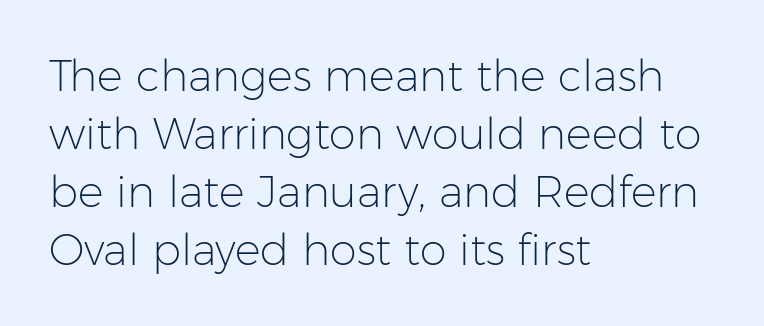
Note the varied advance widths — an 'i' is clearly narrower than an 'm'. Each row of text sits above clean, open space. Students, observe: this is what conventionally led text looks like. In CSS terms this would be text-align: left. The specimen reads as upright at a glance. How are the letters spaced? Ordinarily, with no added tracking.
